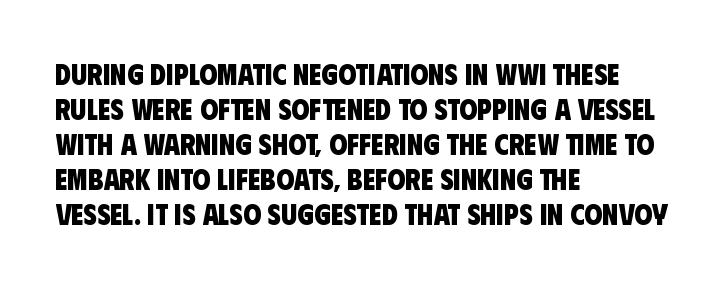
Q: Is the text bold? A: Yes.
Q: Is the typeface a serif or a sans-serif typeface? A: Sans-serif.
Q: Is the text underlined? A: No.
Q: How is the paragraph aligned? A: Left-aligned.
Q: Is the spacing between letters normal or unusually wide? A: Normal.
Q: Width (condensed, normal, or wide)? A: Condensed.
Q: Stroke contrast? A: Low.
Q: x-height? A: Large.
Q: Monospaced? A: No.
